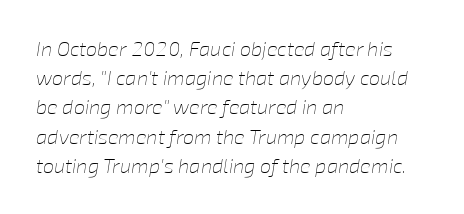
Q: Is the text bold? A: No.
Q: Is the text italic (slanted)? A: Yes, it leans right by about 8 degrees.
Q: Is the text underlined? A: No.
Q: How is the paragraph aligned? A: Left-aligned.
Q: Is the spacing between letters normal or unusually wide? A: Normal.
Q: Is the spacing between lines tight, normal or loose? A: Normal.
